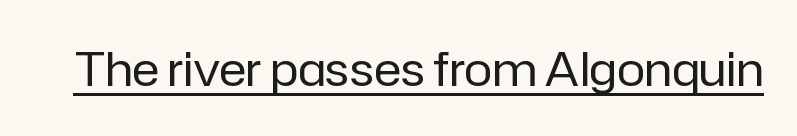
Q: Is the text bold? A: No.
Q: Is the text italic (slanted)? A: No, it is upright.
Q: Is the typeface a serif or a sans-serif typeface? A: Sans-serif.
Q: Is the text underlined? A: Yes.
Q: Is the spacing between letters normal or unusually wide? A: Normal.
Q: Width (condensed, normal, or wide)? A: Normal.
Q: Stroke contrast? A: Low.
Q: x-height? A: Medium.
Q: Monospaced? A: No.
